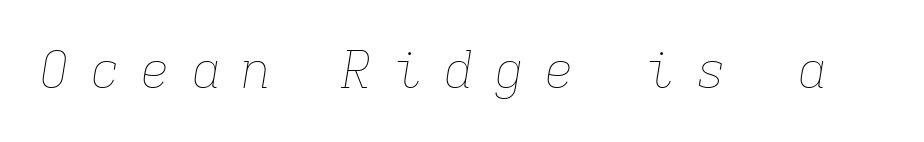
The image shows 50 px thin type, italic (leaning right), monospaced; set unusually wide letter spacing (+0.41 em), not underlined; low stroke contrast and a medium x-height.
